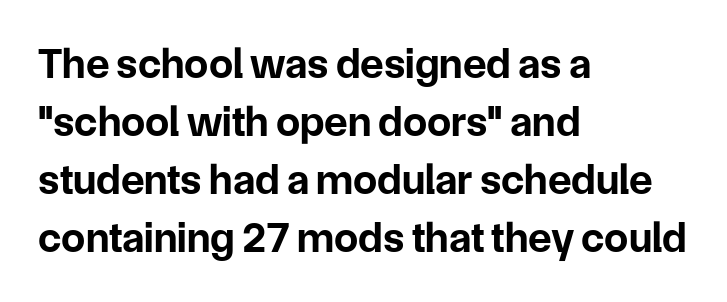
The image shows 43 px bold sans-serif type, upright; set left-aligned, normal line spacing (1.35x), normal letter spacing, not underlined; low stroke contrast and a medium x-height.
